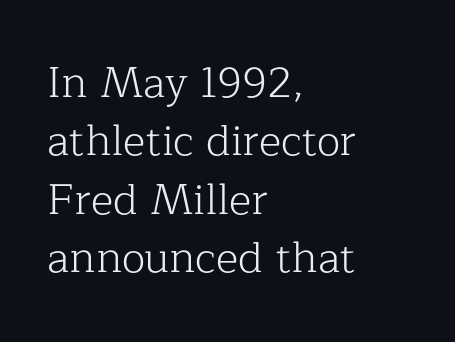
The image shows 43 px light serif type, upright; set left-aligned, normal line spacing (1.36x), normal letter spacing, not underlined; low stroke contrast and a medium x-height.
